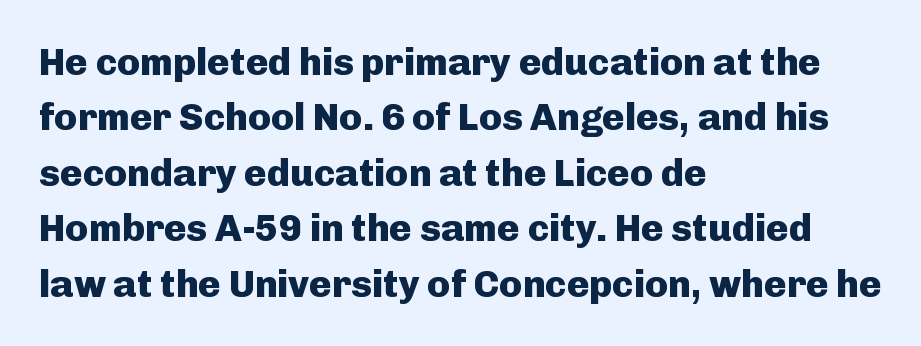
Q: Is the text bold? A: Yes.
Q: Is the text italic (slanted)? A: No, it is upright.
Q: Is the typeface a serif or a sans-serif typeface? A: Sans-serif.
Q: Is the text underlined? A: No.
Q: How is the paragraph aligned? A: Left-aligned.
Q: Is the spacing between letters normal or unusually wide? A: Normal.
Q: Is the spacing between lines tight, normal or loose? A: Normal.
Q: Width (condensed, normal, or wide)? A: Normal.
Q: Stroke contrast? A: Low.
Q: x-height? A: Medium.
Q: Monospaced? A: No.
